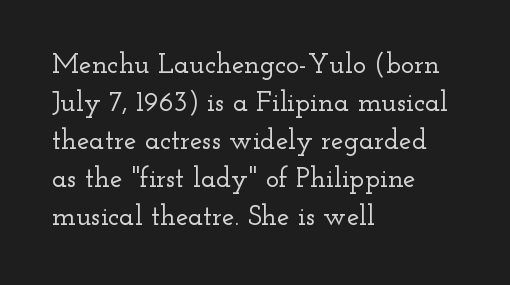
{"serif": "yes", "italic": "no", "width": "wide", "stroke_contrast": "low", "x_height": "small", "monospaced": "no", "underline": "no", "align": "left", "line_spacing": "normal", "line_spacing_ratio": 1.36, "letter_spacing": "normal", "letter_spacing_em": 0.0, "glyph_px": 28}
